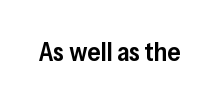
Q: Is the text bold? A: Semi-bold.
Q: Is the text italic (slanted)? A: No, it is upright.
Q: Is the text underlined? A: No.
Q: Is the spacing between letters normal or unusually wide? A: Normal.
